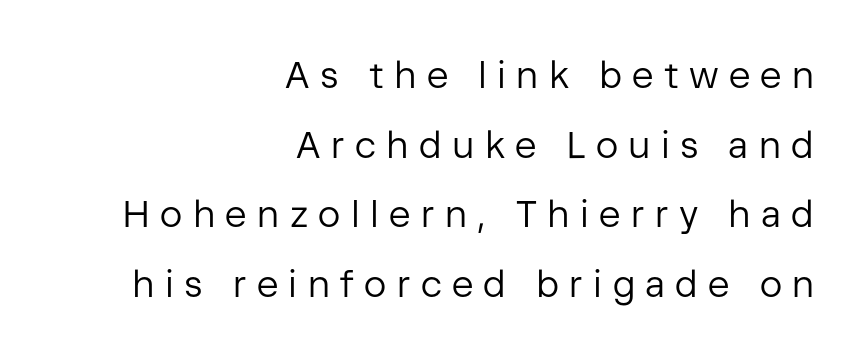
The typeface has the unassuming heft of standard copy or less. Proportional: the letters do not fall into vertical columns. The paragraph has a hard right edge and a soft left edge. This is sans-serif lettering, the kind often seen on screens and signage. Plain, unruled lines of type. A roman cut, with each character standing at attention.
